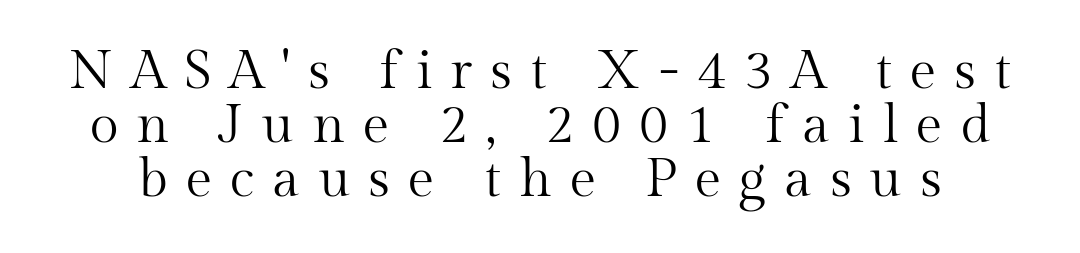
The image shows 53 px regular-weight serif type, upright; set tight line spacing (1.02x), unusually wide letter spacing (+0.34 em), not underlined; medium stroke contrast and a medium x-height.
